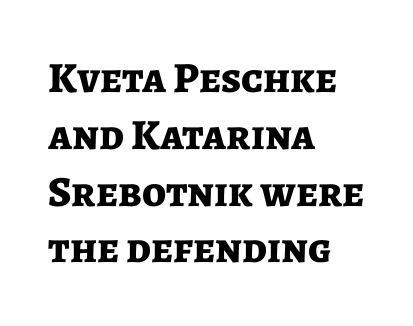
These lines are rendered in a variable-pitch font. Style check: upright. This sample uses a sans-serif face. Notice how the passage keeps a crisp vertical edge on the left only.
